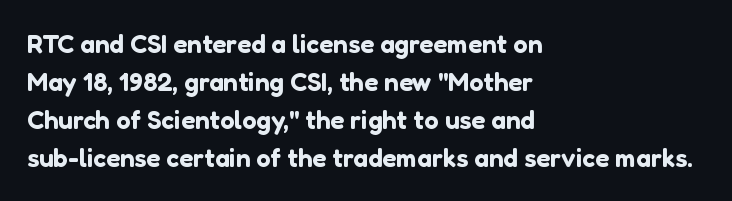
Vertical strokes here are truly vertical. Inter-character spacing is left at the font's built-in metrics. Beneath every word, the page is bare. The typesetter chose a ragged-right arrangement here. Quick note: interline space is typical.
